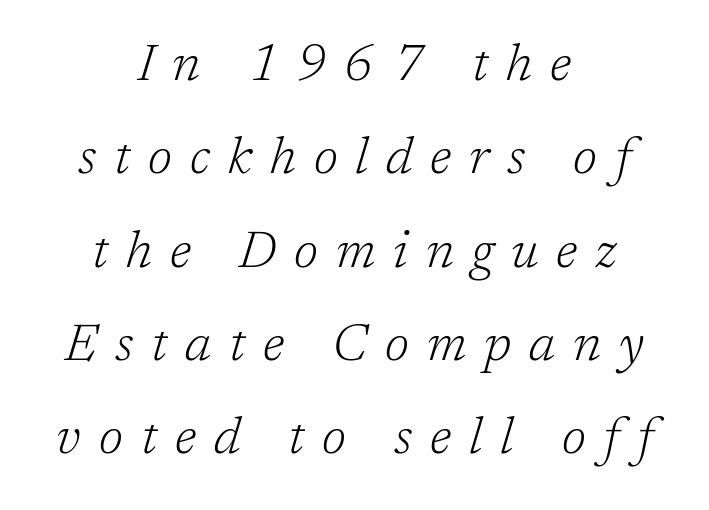
The image shows 51 px light serif type, italic (leaning right); set centered, line spacing 1.83x, unusually wide letter spacing (+0.35 em), not underlined; low stroke contrast and a medium x-height.
